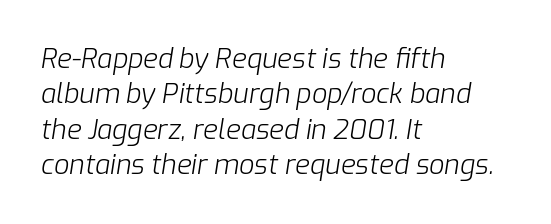
Is the stroke heavy? The answer is a plain regular-or-lighter. Italic? Definitely — the glyphs are oblique. Compared with typical body copy, the letter spacing here is the same. Casual observation: everything's shoved over to the left.
